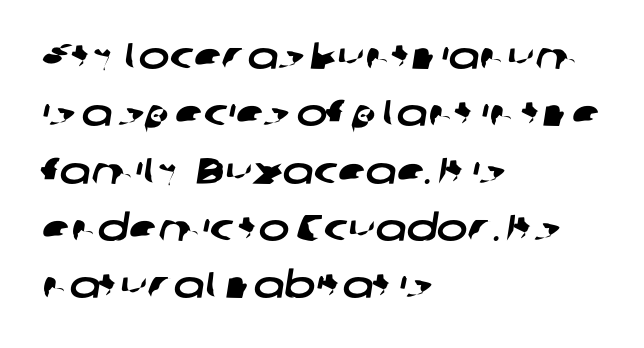
The image shows 37 px wide sans-serif type; set left-aligned, normal line spacing (1.55x), normal letter spacing, not underlined; low stroke contrast and a medium x-height.
